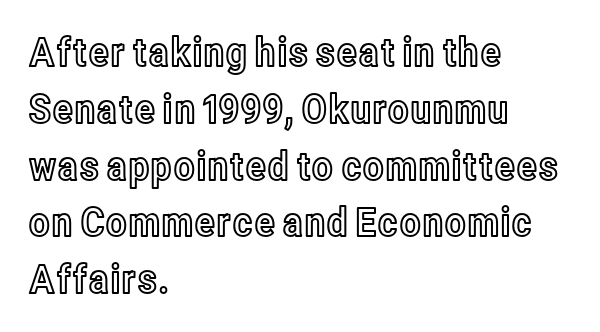
{"italic": "no", "width": "condensed", "x_height": "medium", "monospaced": "no", "underline": "no", "align": "left", "line_spacing": "normal", "line_spacing_ratio": 1.42, "letter_spacing": "normal", "letter_spacing_em": 0.0, "glyph_px": 40}
